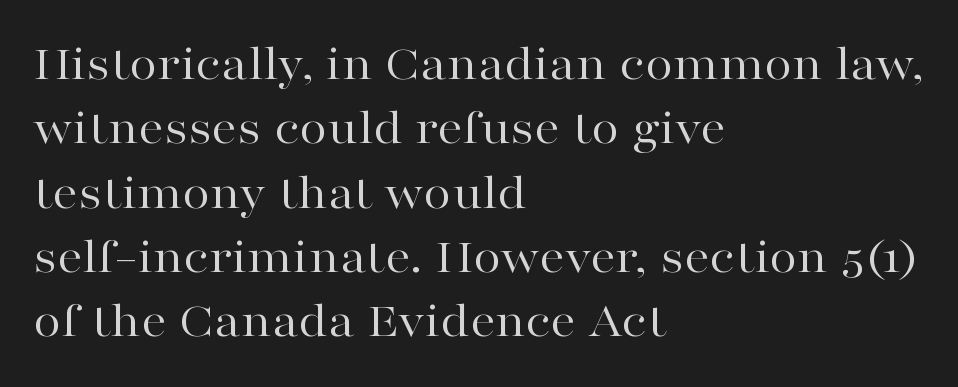
The image shows 51 px regular-weight, wide serif type, upright; set left-aligned, normal line spacing (1.26x), normal letter spacing, not underlined; high stroke contrast and a medium x-height.
